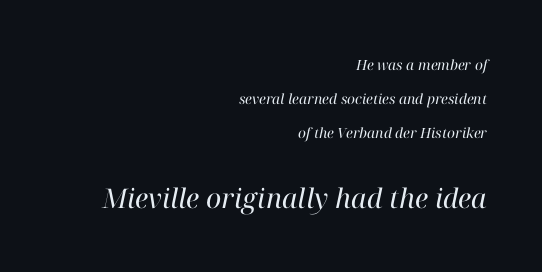
Where is the straight margin? On the right. The font is comparable to plain body text, perhaps lighter. The leading is generous, giving the passage an open texture. The lettering tilts uniformly, giving the passage an italic look. In terms of letterspacing, this is plain default setting.
